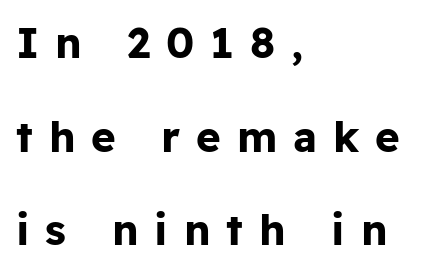
The image shows 42 px bold sans-serif type, upright; set left-aligned, loose line spacing (2.23x), unusually wide letter spacing (+0.38 em), not underlined; low stroke contrast and a medium x-height.
